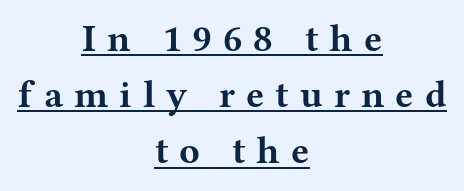
The image shows 38 px bold, wide serif type, upright; set centered, normal line spacing (1.48x), unusually wide letter spacing (+0.29 em), underlined; medium stroke contrast and a medium x-height.
